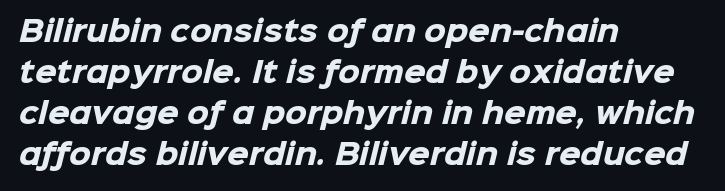
The sample has been set heavy, in full bold. Characters follow at the spacing the type designer built in. Serifs: no, the terminals of the letterforms are clean. If you measured baseline to baseline, you'd find a middling distance. The letters advance in unequal steps, a hallmark of proportional type.
